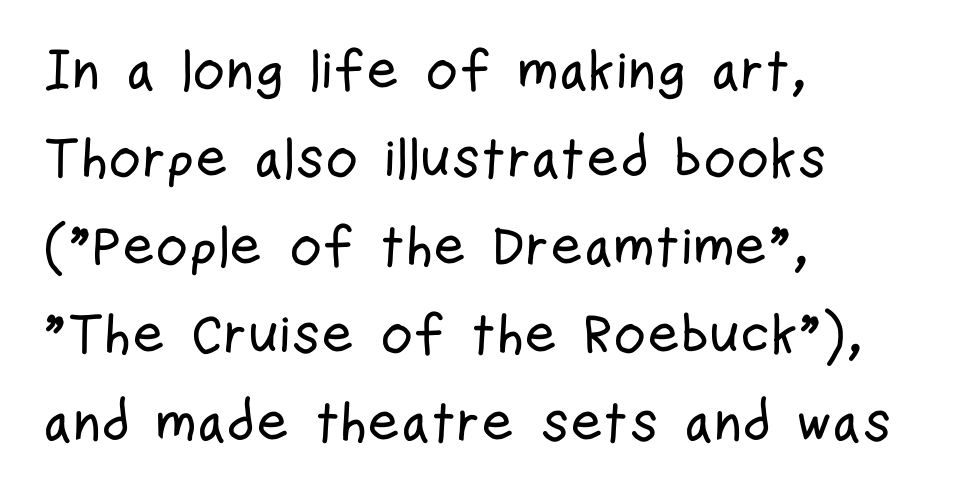
The image shows 56 px condensed sans-serif type, upright; set left-aligned, normal line spacing (1.57x), normal letter spacing, not underlined; low stroke contrast and a medium x-height.
